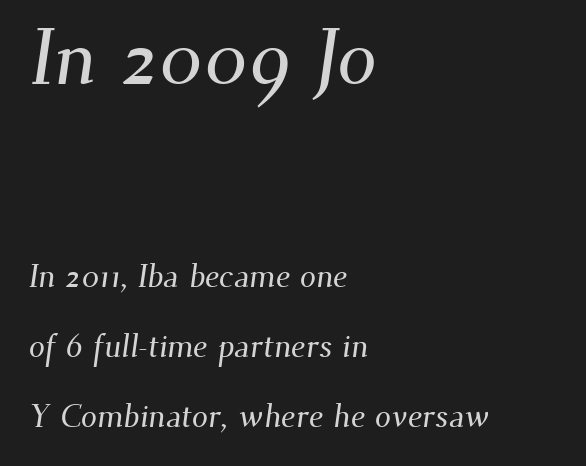
{"serif": "yes", "width": "normal", "stroke_contrast": "medium", "x_height": "small", "monospaced": "no", "underline": "no", "align": "left", "line_spacing": "loose", "line_spacing_ratio": 2.19, "letter_spacing": "normal", "letter_spacing_em": 0.0, "larger_block": "first", "size_ratio": 2.47, "glyph_px": 79}
